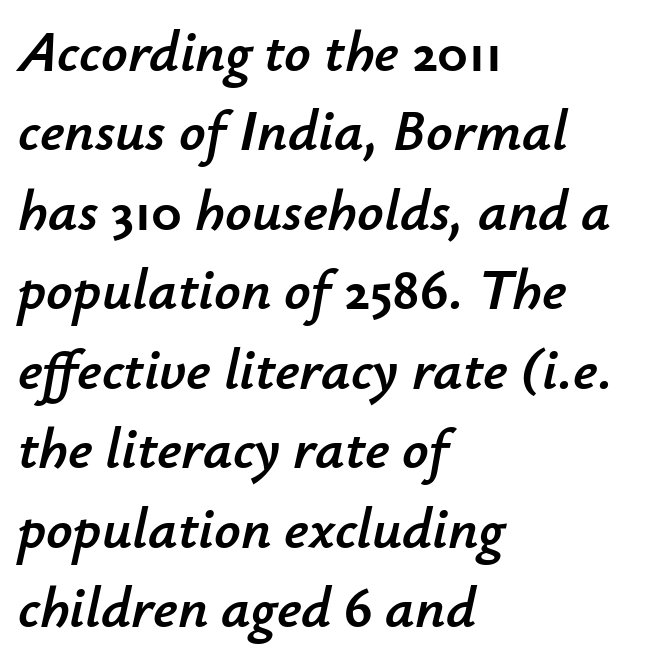
{"italic": "yes", "lean": "right", "slant_degrees": 12, "width": "normal", "stroke_contrast": "low", "x_height": "small", "monospaced": "no", "underline": "no", "align": "left", "line_spacing": "normal", "line_spacing_ratio": 1.37, "letter_spacing": "normal", "letter_spacing_em": 0.0, "glyph_px": 58}
